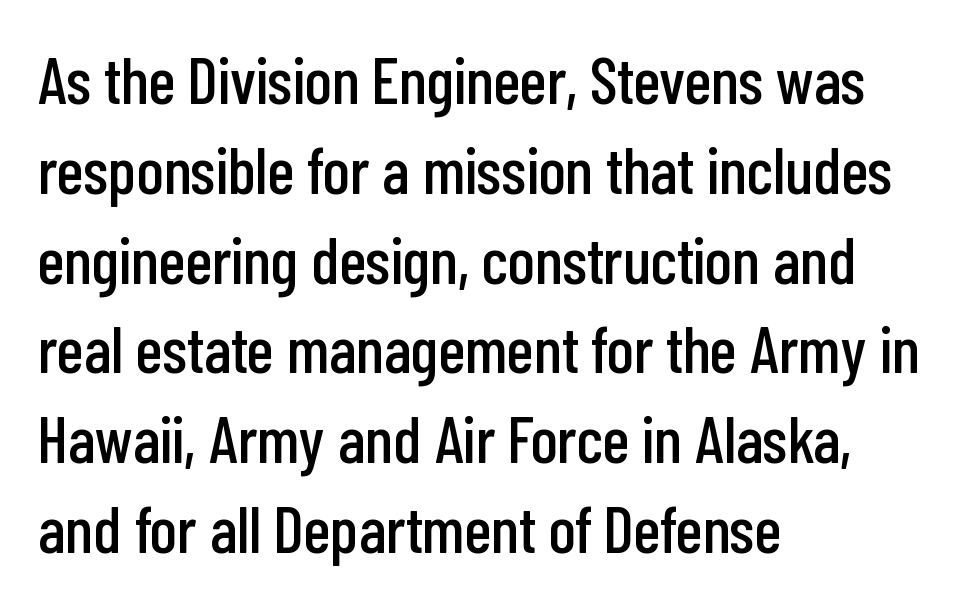
The image shows 66 px condensed sans-serif type, upright; set left-aligned, normal line spacing (1.36x), normal letter spacing, not underlined; low stroke contrast and a medium x-height.
